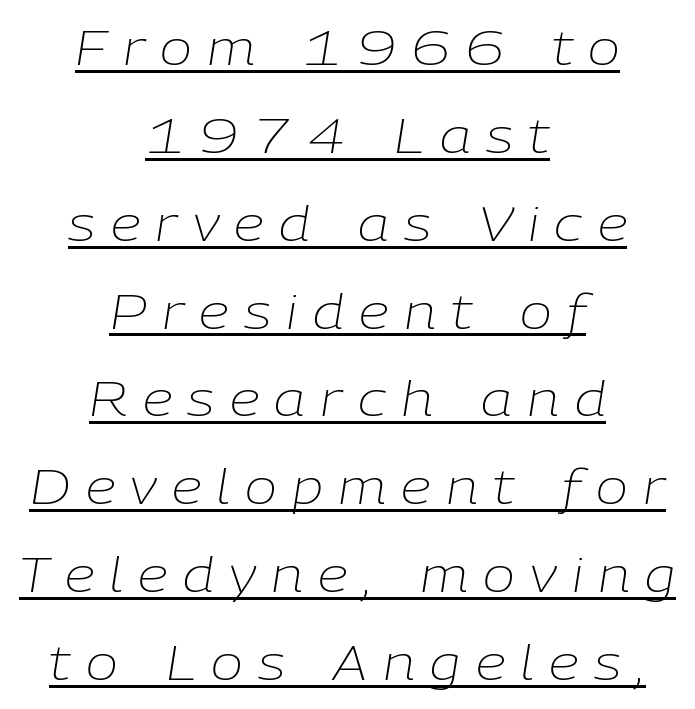
The image shows 48 px light type, italic (leaning right); set centered, line spacing 1.83x, unusually wide letter spacing (+0.32 em), underlined; low stroke contrast and a medium x-height.
